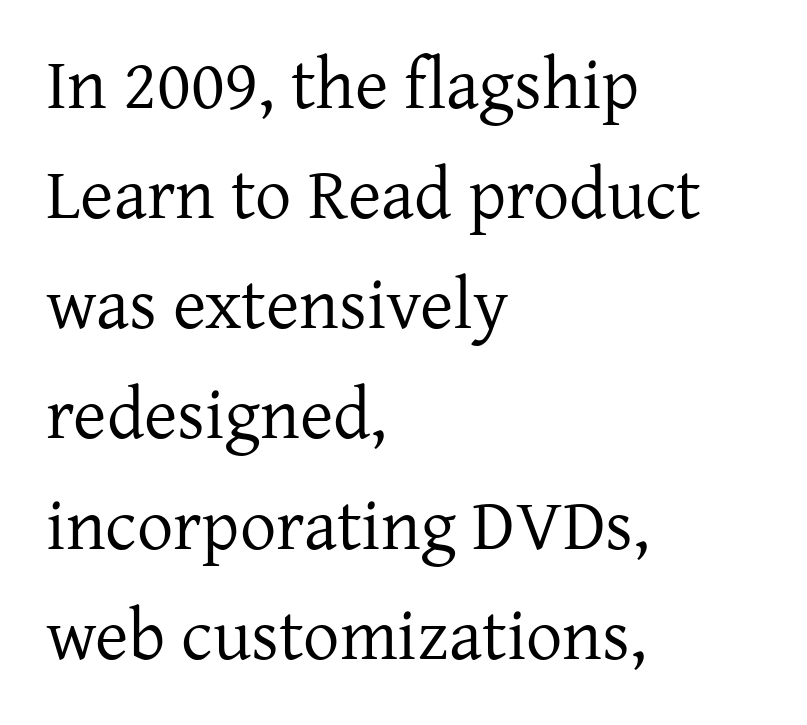
The letters stand straight up with perfectly vertical stems. Is the letter spacing exaggerated? No — it looks like the ordinary default. The glyphs in this specimen are seriffed. The weight tops out at a normal text grade. Caption: multi-line text, flush left, ragged right.
